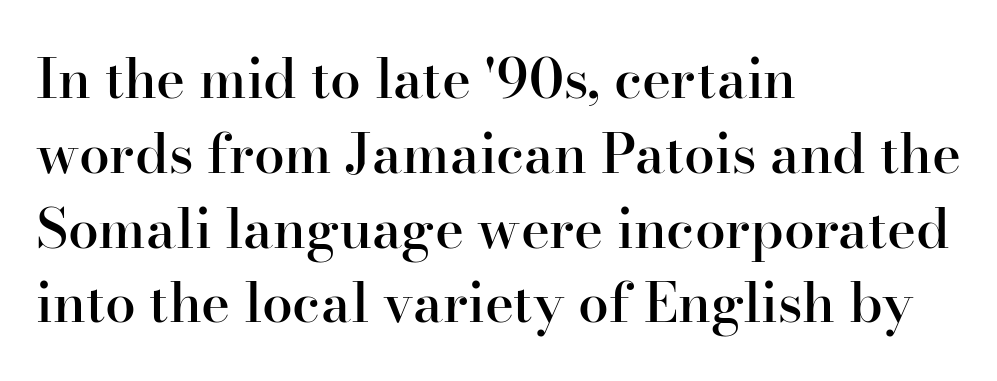
Q: Is the text bold? A: Semi-bold.
Q: Is the text italic (slanted)? A: No, it is upright.
Q: Is the typeface a serif or a sans-serif typeface? A: Serif.
Q: Is the text underlined? A: No.
Q: How is the paragraph aligned? A: Left-aligned.
Q: Is the spacing between letters normal or unusually wide? A: Normal.
Q: Is the spacing between lines tight, normal or loose? A: Normal.
Q: Width (condensed, normal, or wide)? A: Normal.
Q: Stroke contrast? A: High.
Q: x-height? A: Small.
Q: Monospaced? A: No.
